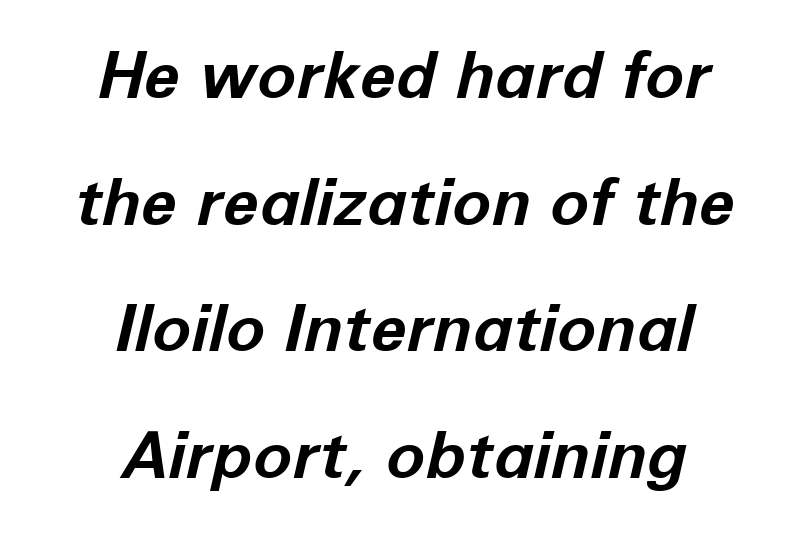
The letters advance in unequal steps, a hallmark of proportional type. A bare baseline throughout the passage. The lines are quadded center. This sample uses plain, unmodified letter spacing.
